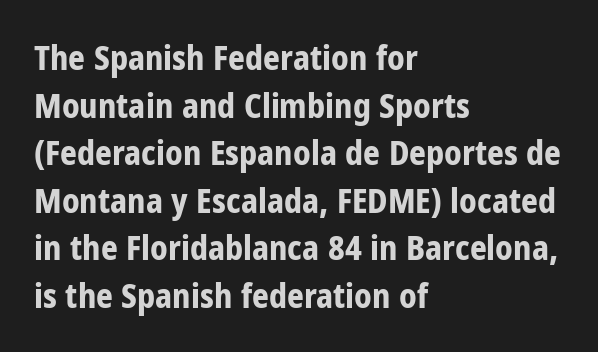
The image shows 33 px bold, condensed sans-serif type, upright; set left-aligned, normal line spacing (1.44x), normal letter spacing, not underlined; low stroke contrast and a medium x-height.
